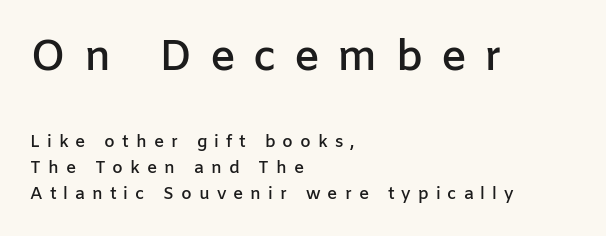
Q: Is the text bold? A: Semi-bold.
Q: Is the text italic (slanted)? A: No, it is upright.
Q: Is the typeface a serif or a sans-serif typeface? A: Sans-serif.
Q: Is the text underlined? A: No.
Q: How is the paragraph aligned? A: Left-aligned.
Q: Is the spacing between letters normal or unusually wide? A: Unusually wide.
Q: Is the spacing between lines tight, normal or loose? A: Normal.
Q: Which block of text is set in a larger size, the first (top) or the second (bottom)? A: The first (top) one.
Q: Width (condensed, normal, or wide)? A: Normal.
Q: Stroke contrast? A: Low.
Q: x-height? A: Medium.
Q: Monospaced? A: No.
